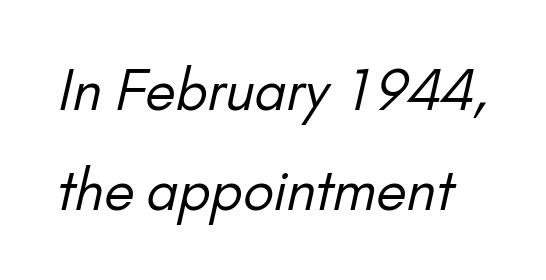
The image shows 55 px regular-weight sans-serif type; set line spacing 1.81x, normal letter spacing, not underlined; low stroke contrast and a small x-height.
